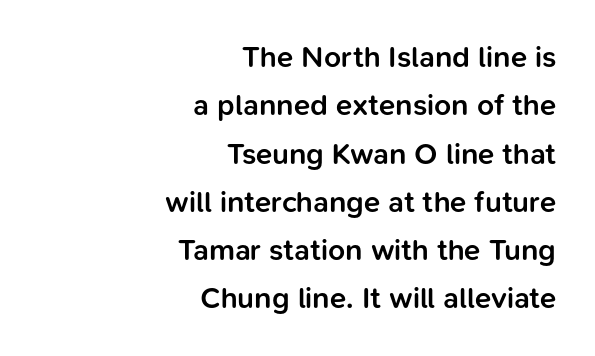
{"serif": "no", "italic": "no", "bold": "semi", "weight": "semibold", "width": "normal", "stroke_contrast": "low", "x_height": "medium", "monospaced": "no", "underline": "no", "align": "right", "line_spacing": "normal", "line_spacing_ratio": 1.61, "letter_spacing": "normal", "letter_spacing_em": 0.0, "glyph_px": 30}
